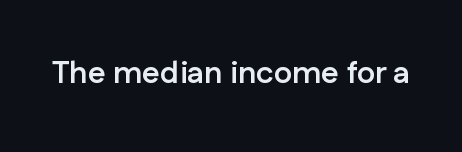
Q: Is the text bold? A: Yes.
Q: Is the text italic (slanted)? A: No, it is upright.
Q: Is the typeface a serif or a sans-serif typeface? A: Sans-serif.
Q: Is the text underlined? A: No.
Q: Is the spacing between letters normal or unusually wide? A: Normal.
Q: Width (condensed, normal, or wide)? A: Normal.
Q: Stroke contrast? A: Low.
Q: x-height? A: Medium.
Q: Monospaced? A: No.
